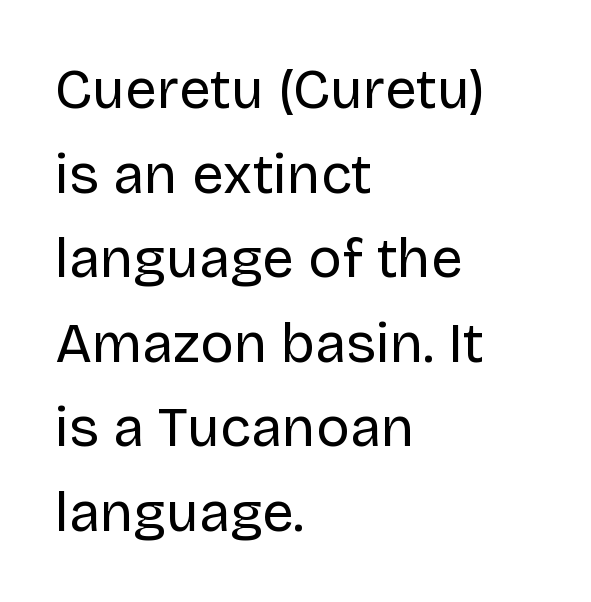
{"serif": "no", "italic": "no", "bold": "no", "weight": "regular", "width": "normal", "stroke_contrast": "low", "x_height": "large", "monospaced": "no", "underline": "no", "align": "left", "line_spacing": "normal", "line_spacing_ratio": 1.51, "letter_spacing": "normal", "letter_spacing_em": 0.0, "glyph_px": 56}
